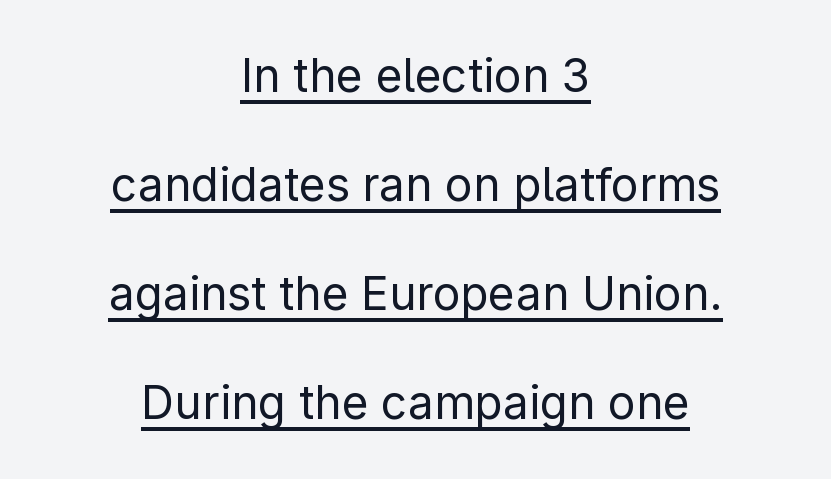
{"serif": "no", "italic": "no", "bold": "no", "weight": "regular", "width": "normal", "stroke_contrast": "low", "x_height": "medium", "monospaced": "no", "underline": "yes", "align": "center", "line_spacing": "loose", "line_spacing_ratio": 2.37, "letter_spacing": "normal", "letter_spacing_em": 0.0, "glyph_px": 46}
